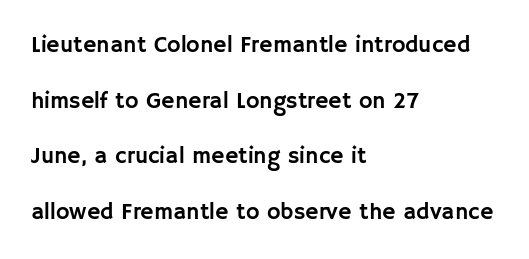
Plain, unruled lines of type. The rendering uses a large line-height, opening up the rows. The compositor pushed each line to the left boundary. This is roman type, the default non-slanted kind.
